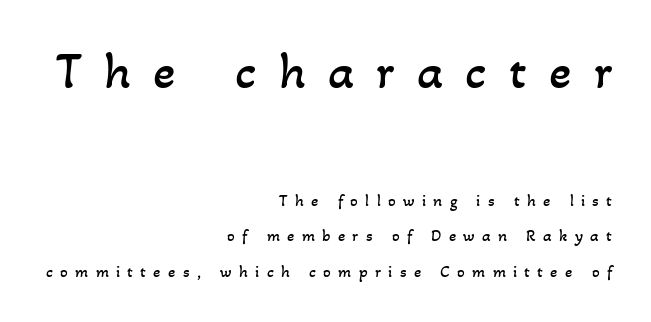
The image shows 52 px regular-weight type; set right-aligned, loose line spacing (2.1x), unusually wide letter spacing (+0.43 em), not underlined; the first (top) block is 3.06x larger; low stroke contrast and a small x-height.
